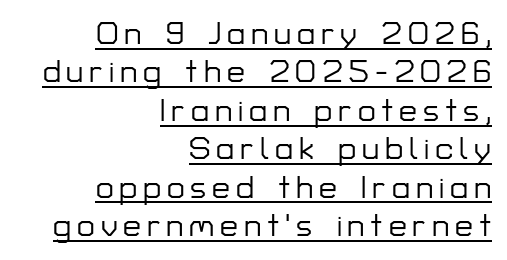
The image shows 32 px sans-serif type, upright; set right-aligned, line spacing 1.2x, underlined; low stroke contrast and a medium x-height.
